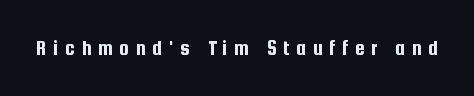
This sample uses an upright cut, with every glyph sitting square on the baseline. In terms of letterspacing, this is a distinctly airy, spread setting. Bare-footed words on every line.
